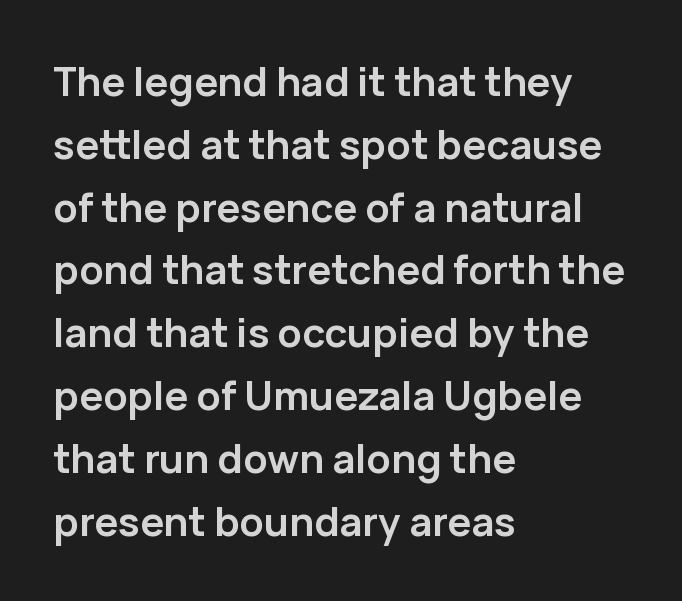
{"serif": "no", "italic": "no", "bold": "yes", "weight": "semibold", "width": "normal", "stroke_contrast": "low", "x_height": "medium", "monospaced": "no", "underline": "no", "align": "left", "line_spacing": "normal", "line_spacing_ratio": 1.57, "letter_spacing": "normal", "letter_spacing_em": 0.0, "glyph_px": 40}
